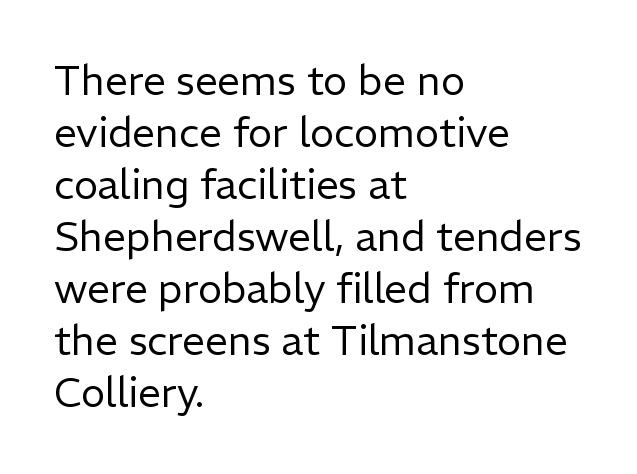
Q: Is the text bold? A: No.
Q: Is the text italic (slanted)? A: No, it is upright.
Q: Is the typeface a serif or a sans-serif typeface? A: Sans-serif.
Q: Is the text underlined? A: No.
Q: How is the paragraph aligned? A: Left-aligned.
Q: Is the spacing between letters normal or unusually wide? A: Normal.
Q: Is the spacing between lines tight, normal or loose? A: Normal.
Q: Width (condensed, normal, or wide)? A: Normal.
Q: Stroke contrast? A: Low.
Q: x-height? A: Medium.
Q: Monospaced? A: No.
